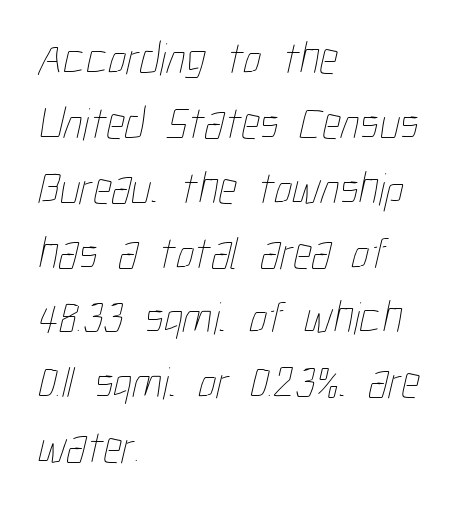
The image shows 46 px thin, condensed type; set left-aligned, normal line spacing (1.41x), normal letter spacing, not underlined; low stroke contrast and a medium x-height.
